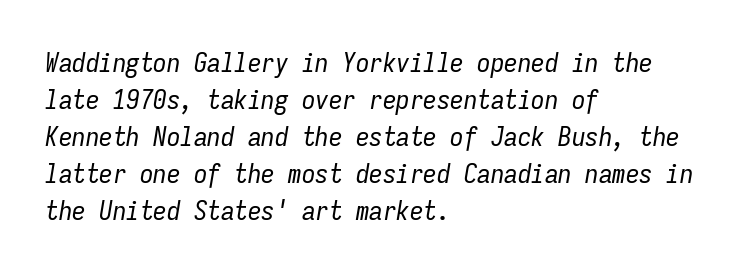
The rag falls on the right side of this text block. What stands out about the letter spacing? Nothing — it is the standard amount. Yep, that's italic — everything's leaning. The characters are drawn with everyday or finer stroke widths. Is there much room between lines? A standard amount, neither cramped nor airy.
